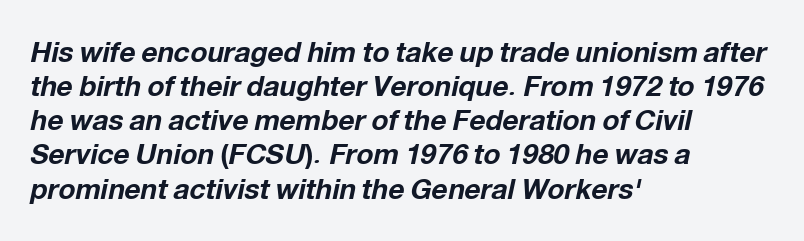
{"italic": "yes", "lean": "right", "slant_degrees": 12, "bold": "yes", "weight": "bold", "width": "normal", "stroke_contrast": "low", "x_height": "medium", "monospaced": "no", "underline": "no", "align": "left", "line_spacing_ratio": 1.22, "letter_spacing": "normal", "letter_spacing_em": 0.0, "glyph_px": 28}
